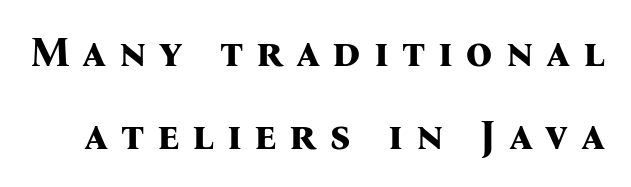
Q: Is the text bold? A: Yes.
Q: Is the text italic (slanted)? A: No, it is upright.
Q: Is the typeface a serif or a sans-serif typeface? A: Serif.
Q: Is the text underlined? A: No.
Q: Is the spacing between letters normal or unusually wide? A: Unusually wide.
Q: Is the spacing between lines tight, normal or loose? A: Loose.
Q: Width (condensed, normal, or wide)? A: Normal.
Q: Stroke contrast? A: Medium.
Q: x-height? A: Medium.
Q: Monospaced? A: No.
